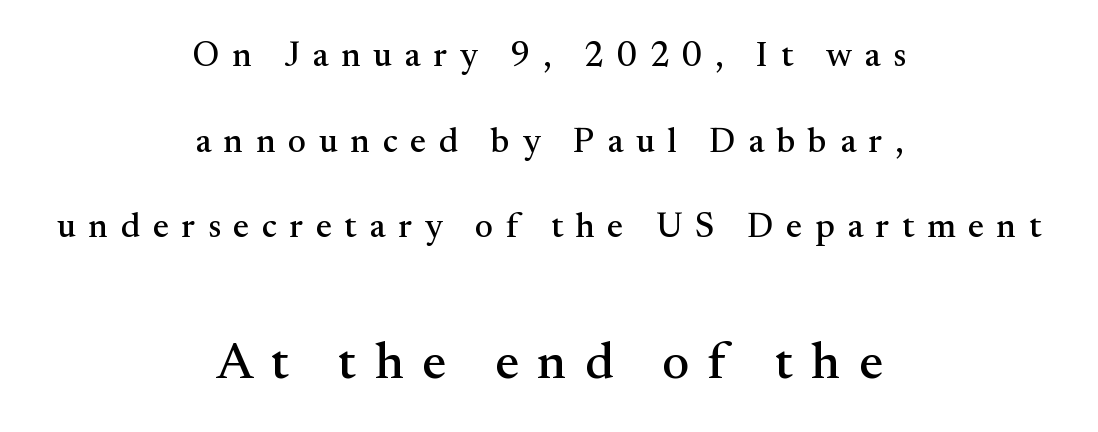
Q: Is the text italic (slanted)? A: No, it is upright.
Q: Is the typeface a serif or a sans-serif typeface? A: Serif.
Q: Is the text underlined? A: No.
Q: How is the paragraph aligned? A: Centered.
Q: Is the spacing between letters normal or unusually wide? A: Unusually wide.
Q: Is the spacing between lines tight, normal or loose? A: Loose.
Q: Which block of text is set in a larger size, the first (top) or the second (bottom)? A: The second (bottom) one.
Q: Width (condensed, normal, or wide)? A: Normal.
Q: Stroke contrast? A: Medium.
Q: x-height? A: Small.
Q: Monospaced? A: No.
